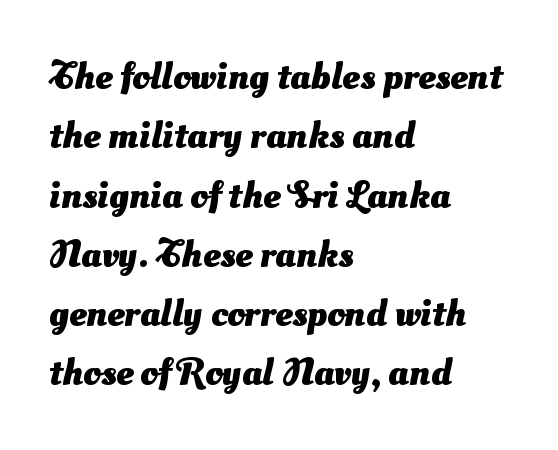
Q: Is the text bold? A: Yes.
Q: Is the typeface a serif or a sans-serif typeface? A: Sans-serif.
Q: Is the text underlined? A: No.
Q: How is the paragraph aligned? A: Left-aligned.
Q: Is the spacing between letters normal or unusually wide? A: Normal.
Q: Is the spacing between lines tight, normal or loose? A: Normal.
Q: Width (condensed, normal, or wide)? A: Normal.
Q: Stroke contrast? A: Medium.
Q: x-height? A: Small.
Q: Monospaced? A: No.
